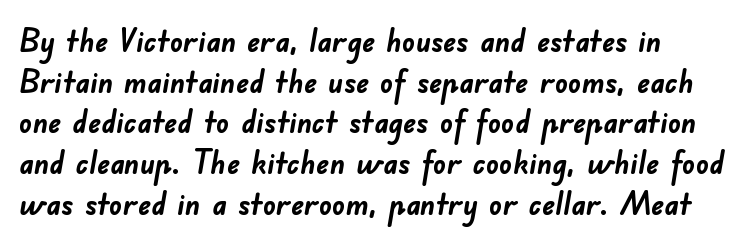
{"serif": "no", "bold": "yes", "weight": "semibold", "width": "normal", "stroke_contrast": "low", "x_height": "small", "monospaced": "no", "underline": "no", "align": "left", "line_spacing": "normal", "line_spacing_ratio": 1.27, "letter_spacing": "normal", "letter_spacing_em": 0.0, "glyph_px": 32}
